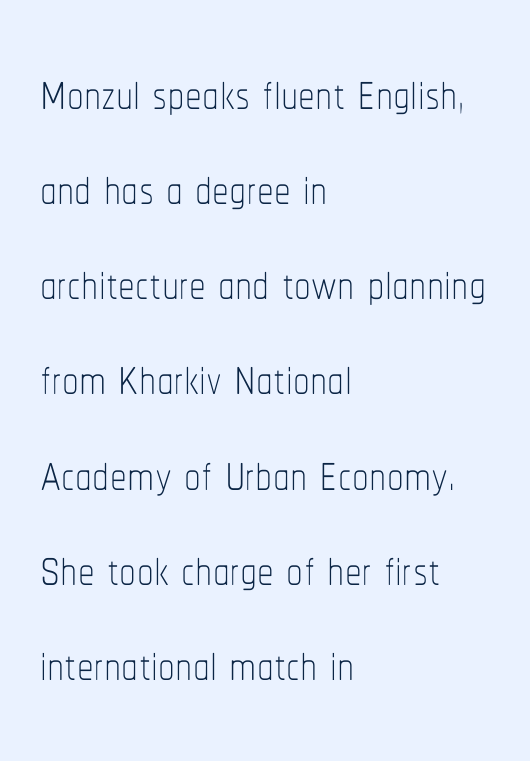
The paragraph shown leans on its left margin. Rule under the text: the space is simply empty. Each letter keeps its own natural width here, so spacing adapts to shape. The characters are drawn with everyday or finer stroke widths. Students, note that the glyphs here touch the page at normal intervals. These lines sit exactly where default settings would place them.
